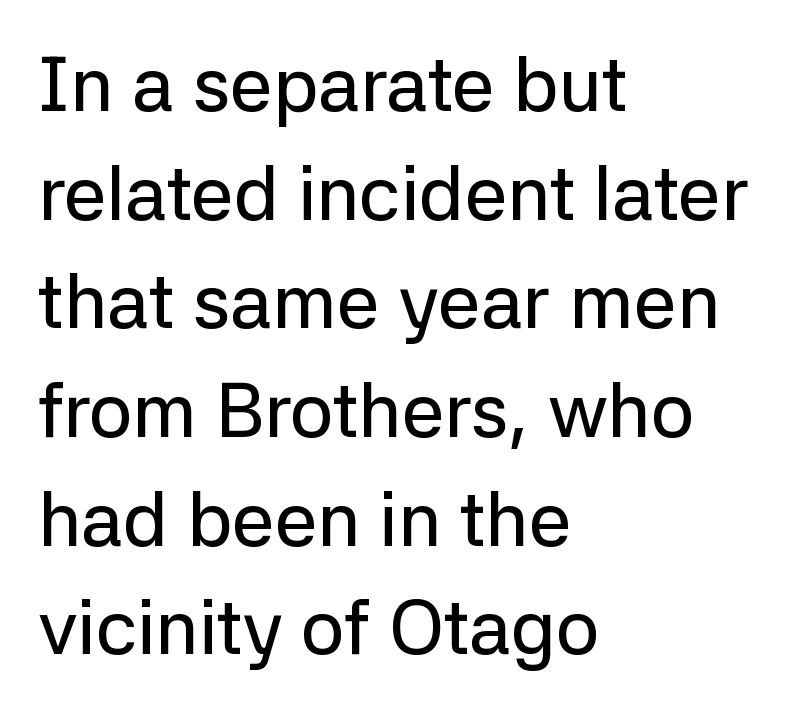
Q: Is the text italic (slanted)? A: No, it is upright.
Q: Is the typeface a serif or a sans-serif typeface? A: Sans-serif.
Q: Is the text underlined? A: No.
Q: How is the paragraph aligned? A: Left-aligned.
Q: Is the spacing between letters normal or unusually wide? A: Normal.
Q: Is the spacing between lines tight, normal or loose? A: Normal.
Q: Width (condensed, normal, or wide)? A: Normal.
Q: Stroke contrast? A: Low.
Q: x-height? A: Medium.
Q: Monospaced? A: No.
